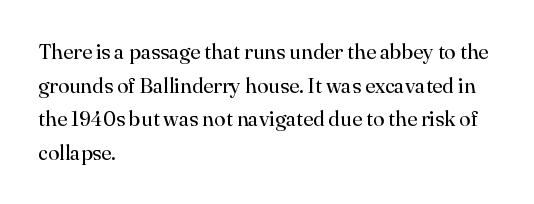
Q: Is the text bold? A: No.
Q: Is the text italic (slanted)? A: No, it is upright.
Q: Is the text underlined? A: No.
Q: How is the paragraph aligned? A: Left-aligned.
Q: Is the spacing between letters normal or unusually wide? A: Normal.
Q: Is the spacing between lines tight, normal or loose? A: Normal.
